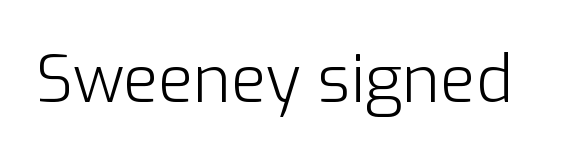
The image shows 65 px light sans-serif type, upright; set normal letter spacing, not underlined; low stroke contrast and a medium x-height.
